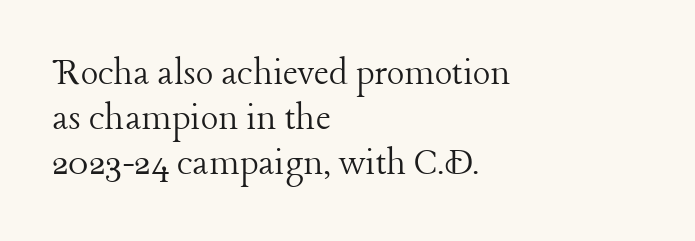
Q: Is the text bold? A: No.
Q: Is the text italic (slanted)? A: No, it is upright.
Q: Is the typeface a serif or a sans-serif typeface? A: Serif.
Q: Is the text underlined? A: No.
Q: How is the paragraph aligned? A: Left-aligned.
Q: Is the spacing between letters normal or unusually wide? A: Normal.
Q: Is the spacing between lines tight, normal or loose? A: Tight.
Q: Width (condensed, normal, or wide)? A: Normal.
Q: Stroke contrast? A: Low.
Q: x-height? A: Medium.
Q: Monospaced? A: No.
